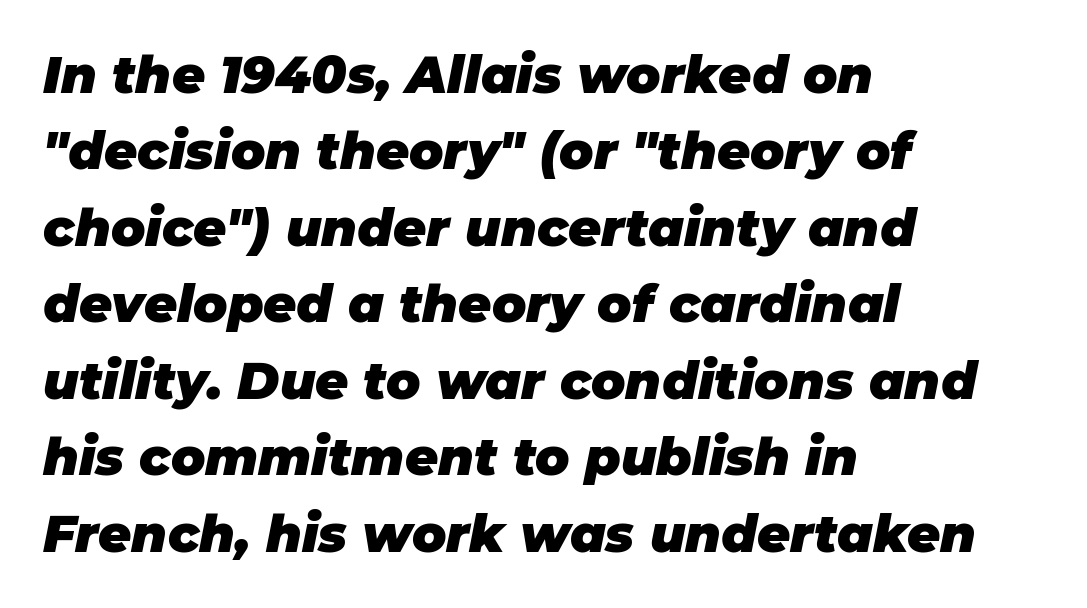
Q: Is the text bold? A: Yes.
Q: Is the text italic (slanted)? A: Yes, it leans right by about 11 degrees.
Q: Is the text underlined? A: No.
Q: How is the paragraph aligned? A: Left-aligned.
Q: Is the spacing between letters normal or unusually wide? A: Normal.
Q: Is the spacing between lines tight, normal or loose? A: Normal.
Q: Width (condensed, normal, or wide)? A: Normal.
Q: Stroke contrast? A: Low.
Q: x-height? A: Large.
Q: Monospaced? A: No.
